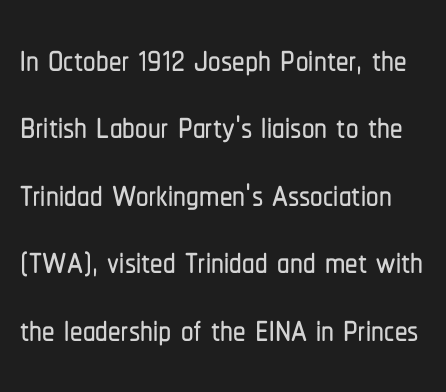
{"serif": "no", "italic": "no", "width": "condensed", "stroke_contrast": "low", "x_height": "medium", "monospaced": "no", "underline": "no", "line_spacing": "normal", "line_spacing_ratio": 1.35, "letter_spacing": "normal", "letter_spacing_em": 0.0, "glyph_px": 50}
